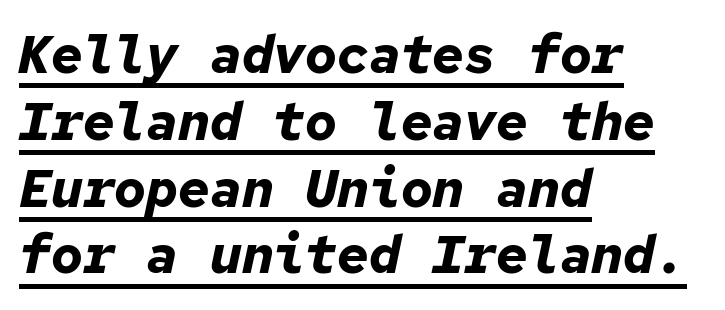
The image shows 53 px bold type, italic (leaning right), monospaced; set left-aligned, normal line spacing (1.26x), normal letter spacing, underlined; low stroke contrast and a medium x-height.
